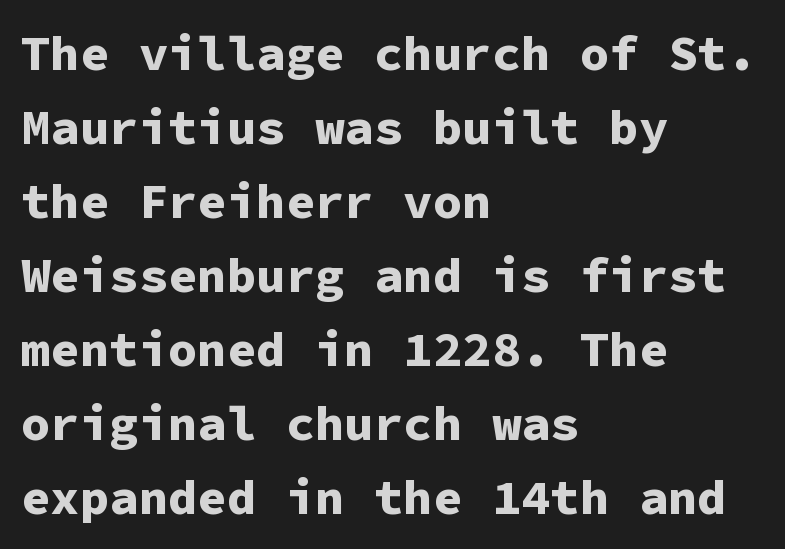
Q: Is the text bold? A: Yes.
Q: Is the text italic (slanted)? A: No, it is upright.
Q: Is the typeface a serif or a sans-serif typeface? A: Sans-serif.
Q: Is the text underlined? A: No.
Q: How is the paragraph aligned? A: Left-aligned.
Q: Is the spacing between letters normal or unusually wide? A: Normal.
Q: Is the spacing between lines tight, normal or loose? A: Normal.
Q: Width (condensed, normal, or wide)? A: Normal.
Q: Stroke contrast? A: Low.
Q: x-height? A: Medium.
Q: Monospaced? A: Yes.
